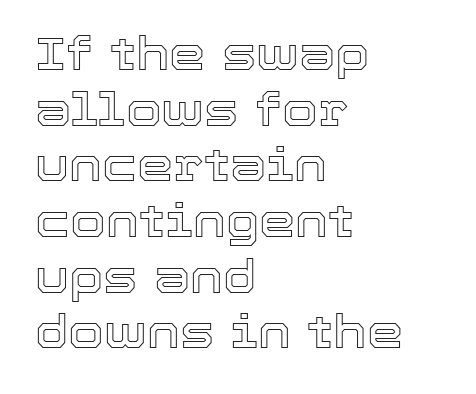
Q: Is the text italic (slanted)? A: No, it is upright.
Q: Is the text underlined? A: No.
Q: How is the paragraph aligned? A: Left-aligned.
Q: Is the spacing between letters normal or unusually wide? A: Normal.
Q: Width (condensed, normal, or wide)? A: Normal.
Q: x-height? A: Medium.
Q: Monospaced? A: No.
